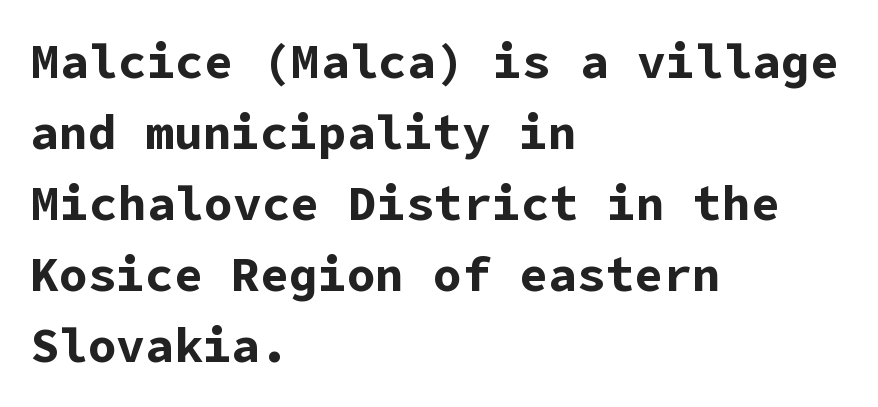
The image shows 48 px bold sans-serif type, upright; set left-aligned, normal line spacing (1.48x), normal letter spacing, not underlined; low stroke contrast and a medium x-height.
